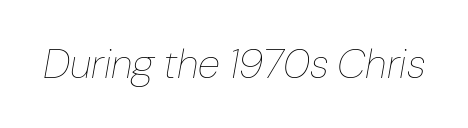
Q: Is the text bold? A: No.
Q: Is the text italic (slanted)? A: Yes, it leans right by about 10 degrees.
Q: Is the text underlined? A: No.
Q: Is the spacing between letters normal or unusually wide? A: Normal.
Q: Width (condensed, normal, or wide)? A: Normal.
Q: Stroke contrast? A: Low.
Q: x-height? A: Medium.
Q: Monospaced? A: No.
